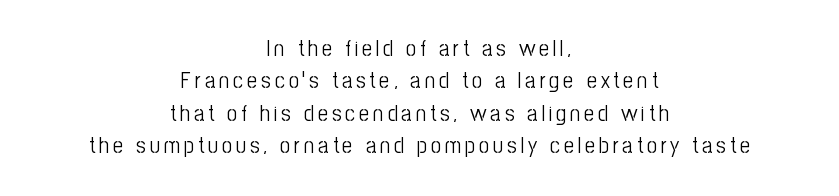
The image shows 23 px text type, upright; set centered, normal line spacing (1.41x), not underlined.
